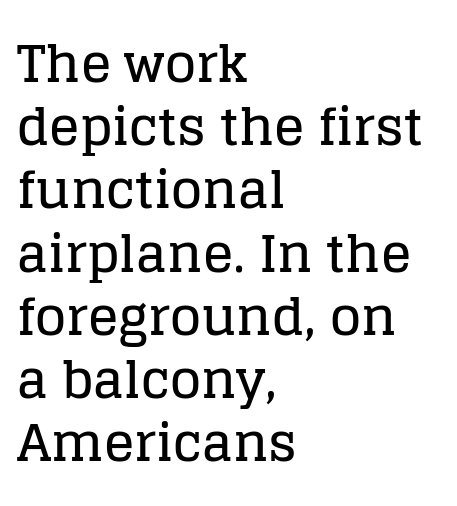
The image shows 51 px serif type, upright; set left-aligned, line spacing 1.24x, normal letter spacing, not underlined; low stroke contrast and a large x-height.
